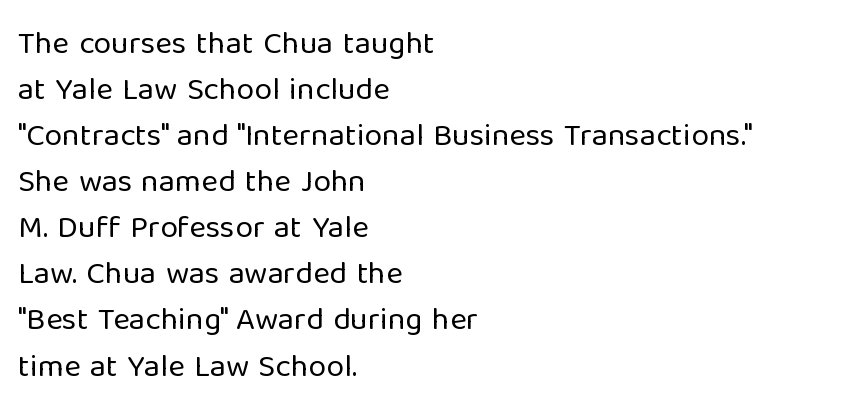
The image shows 32 px regular-weight sans-serif type, upright; set left-aligned, normal line spacing (1.44x), normal letter spacing, not underlined; low stroke contrast and a medium x-height.
